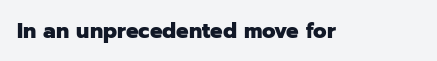
{"italic": "no", "bold": "yes", "underline": "no", "letter_spacing": "normal", "letter_spacing_em": 0.0, "glyph_px": 22}
